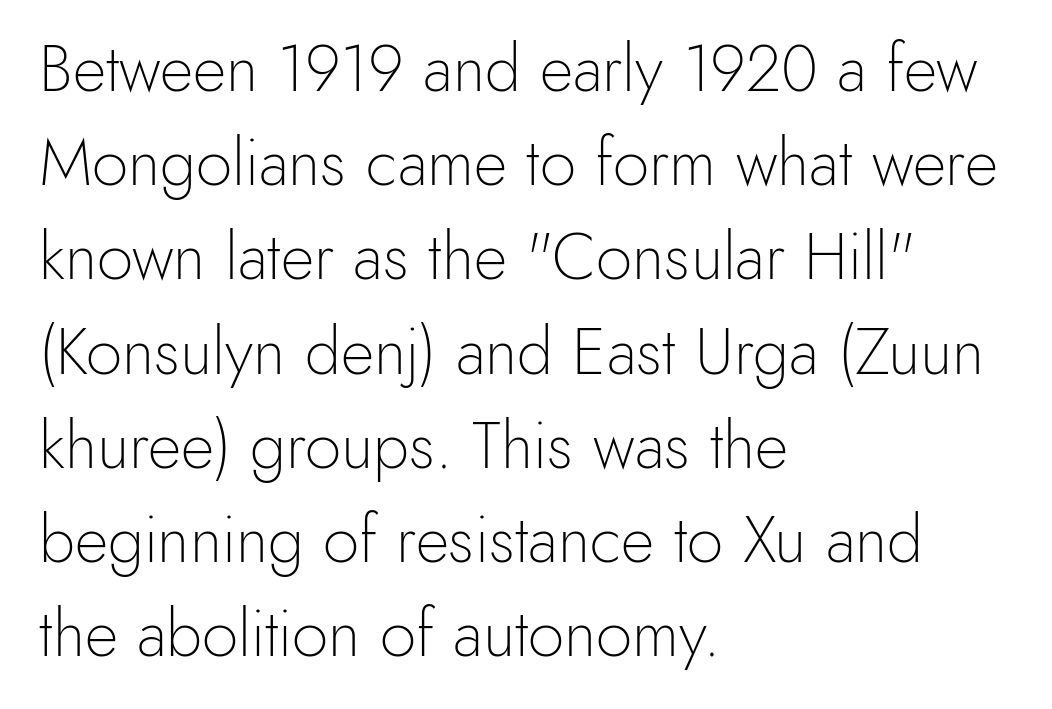
Q: Is the text bold? A: No.
Q: Is the text italic (slanted)? A: No, it is upright.
Q: Is the typeface a serif or a sans-serif typeface? A: Sans-serif.
Q: Is the text underlined? A: No.
Q: How is the paragraph aligned? A: Left-aligned.
Q: Is the spacing between letters normal or unusually wide? A: Normal.
Q: Is the spacing between lines tight, normal or loose? A: Normal.
Q: Width (condensed, normal, or wide)? A: Normal.
Q: x-height? A: Small.
Q: Monospaced? A: No.
